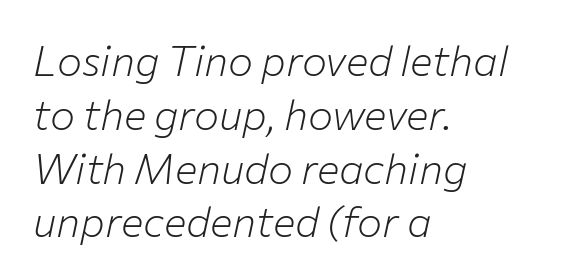
Stems and bowls with no extra thickness — not bold. Is this a fixed-width face? No — the glyphs have proportional, varying widths. Look at the tracking — it's just the regular setting, nothing added. Plain, unruled lines of type. In terms of posture, this sample is oblique.
